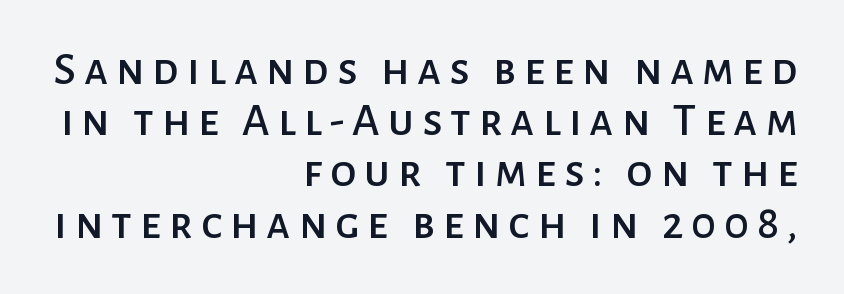
{"serif": "no", "italic": "no", "width": "normal", "stroke_contrast": "low", "x_height": "medium", "monospaced": "no", "underline": "no", "align": "right", "line_spacing": "tight", "line_spacing_ratio": 1.09, "glyph_px": 47}
